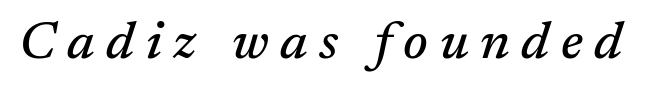
The image shows 53 px serif type, italic (leaning right); set unusually wide letter spacing (+0.22 em), not underlined; medium stroke contrast and a medium x-height.
